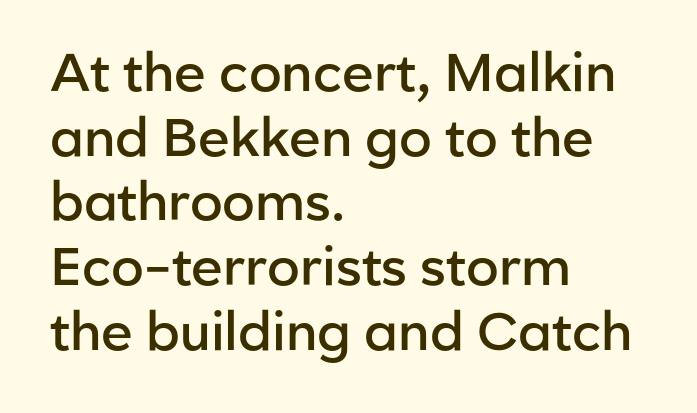
The specimen omits any rule beneath the text block's lines. The rendering uses natural spacing where letterforms have individual widths. The sample has been set in demibold, a notch under bold. Nope, not italic — everything's standing straight.
